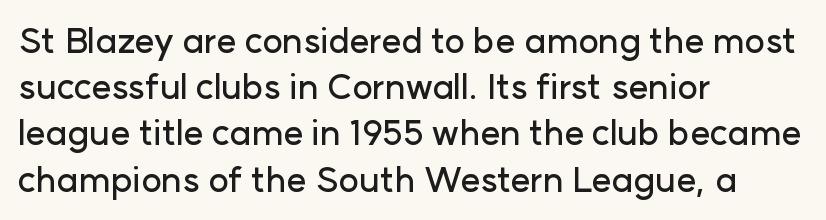
{"serif": "no", "italic": "no", "width": "normal", "stroke_contrast": "low", "x_height": "medium", "monospaced": "no", "underline": "no", "align": "left", "line_spacing": "normal", "line_spacing_ratio": 1.32, "letter_spacing": "normal", "letter_spacing_em": 0.0, "glyph_px": 35}
